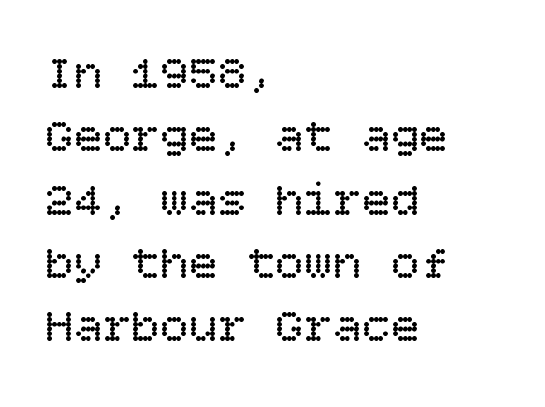
Q: Is the text bold? A: No.
Q: Is the text italic (slanted)? A: No, it is upright.
Q: Is the text underlined? A: No.
Q: How is the paragraph aligned? A: Left-aligned.
Q: Is the spacing between letters normal or unusually wide? A: Normal.
Q: Is the spacing between lines tight, normal or loose? A: Normal.
Q: Width (condensed, normal, or wide)? A: Normal.
Q: Stroke contrast? A: Low.
Q: x-height? A: Large.
